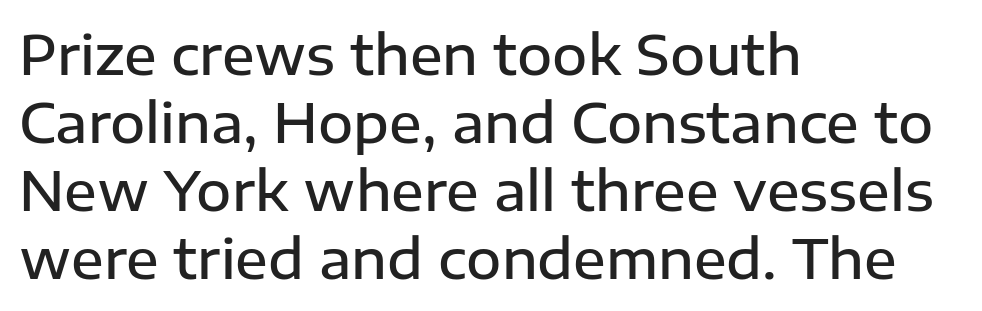
{"serif": "no", "italic": "no", "bold": "semi", "weight": "semibold", "width": "normal", "stroke_contrast": "low", "x_height": "medium", "monospaced": "no", "underline": "no", "align": "left", "line_spacing": "normal", "line_spacing_ratio": 1.26, "letter_spacing": "normal", "letter_spacing_em": 0.0, "glyph_px": 54}
